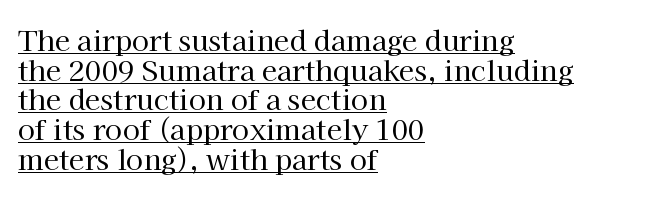
Are there feet on the stems? There are — it's a serif. Is there an underline? Yes — a line sits under the letters. Horizontal alignment here is leftward, the default for most running prose. When letters stand straight like this, we call the style roman or upright.
